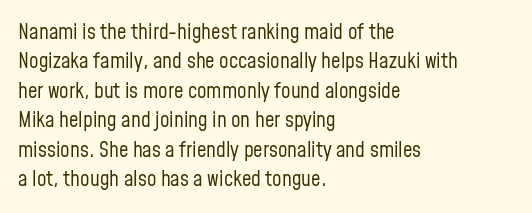
The image shows 21 px text type, upright; set left-aligned, normal line spacing (1.4x), normal letter spacing, not underlined.
